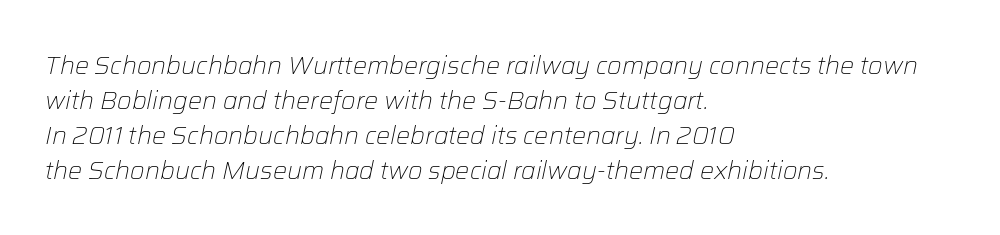
Q: Is the text bold? A: No.
Q: Is the text italic (slanted)? A: Yes, it leans right by about 12 degrees.
Q: Is the text underlined? A: No.
Q: How is the paragraph aligned? A: Left-aligned.
Q: Is the spacing between letters normal or unusually wide? A: Normal.
Q: Is the spacing between lines tight, normal or loose? A: Normal.
